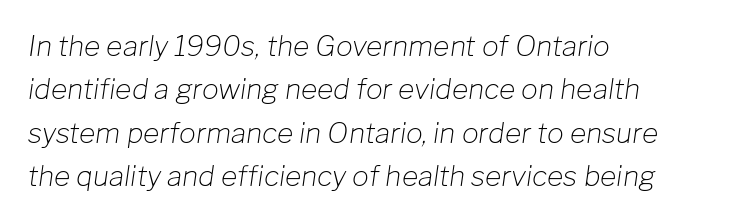
Nobody touched the tracking dial on this one. The whole block is typeset with a tilt. Varying glyph widths throughout — classic text-font behaviour. Successive baselines arrive at the customary interval. The gap between lines stays unmarked.
